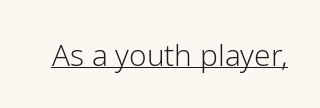
{"serif": "no", "italic": "no", "bold": "no", "weight": "light", "width": "normal", "stroke_contrast": "low", "x_height": "medium", "monospaced": "no", "underline": "yes", "letter_spacing": "normal", "letter_spacing_em": 0.0, "glyph_px": 30}
